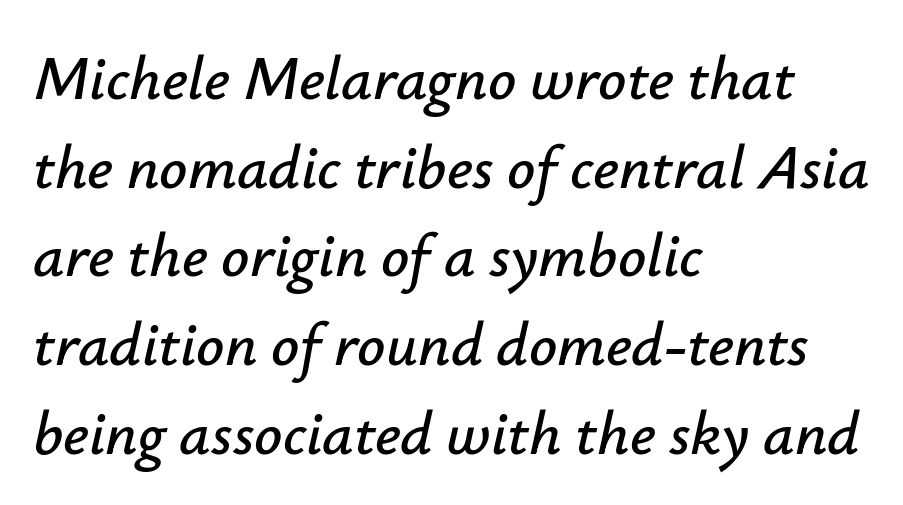
The image shows 62 px text type, italic (leaning right); set left-aligned, normal line spacing (1.43x), normal letter spacing, not underlined; low stroke contrast and a small x-height.
